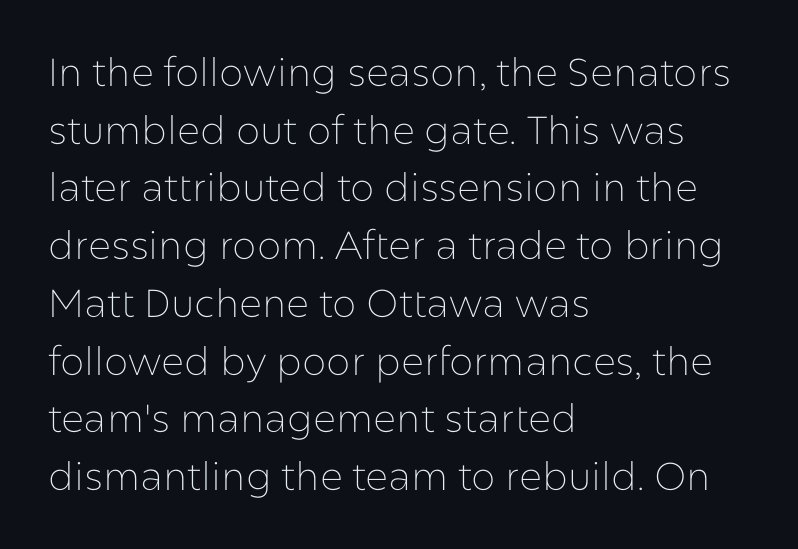
{"serif": "no", "italic": "no", "bold": "no", "weight": "thin", "width": "normal", "stroke_contrast": "low", "x_height": "medium", "monospaced": "no", "underline": "no", "align": "left", "line_spacing": "normal", "line_spacing_ratio": 1.48, "letter_spacing": "normal", "letter_spacing_em": 0.0, "glyph_px": 39}
